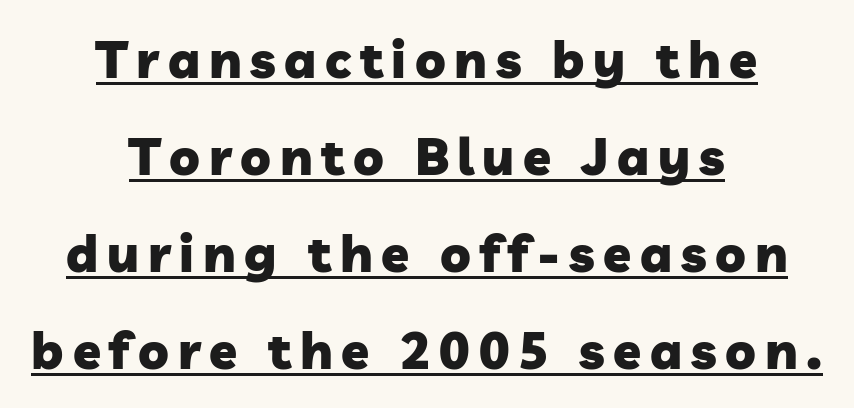
The image shows 51 px heavy sans-serif type; set centered, loose line spacing (1.9x), underlined; low stroke contrast and a medium x-height.
